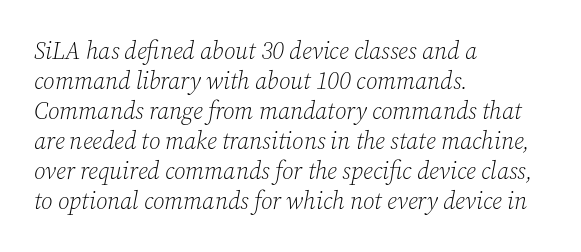
{"italic": "yes", "lean": "right", "slant_degrees": 12, "bold": "no", "underline": "no", "align": "left", "line_spacing": "normal", "line_spacing_ratio": 1.25, "letter_spacing": "normal", "letter_spacing_em": 0.0, "glyph_px": 24}
